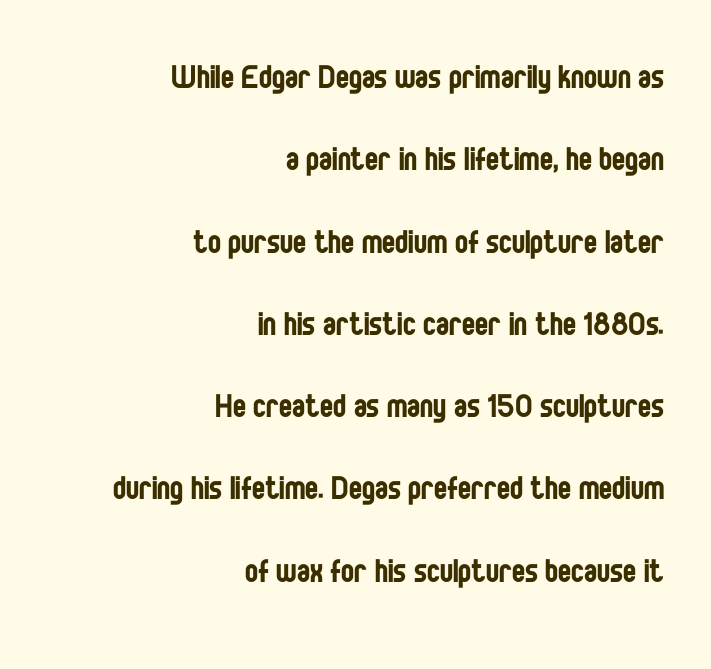
Q: Is the text bold? A: No.
Q: Is the text italic (slanted)? A: No, it is upright.
Q: Is the typeface a serif or a sans-serif typeface? A: Sans-serif.
Q: Is the text underlined? A: No.
Q: How is the paragraph aligned? A: Right-aligned.
Q: Is the spacing between letters normal or unusually wide? A: Normal.
Q: Is the spacing between lines tight, normal or loose? A: Loose.
Q: Width (condensed, normal, or wide)? A: Condensed.
Q: Stroke contrast? A: Low.
Q: x-height? A: Large.
Q: Monospaced? A: No.
